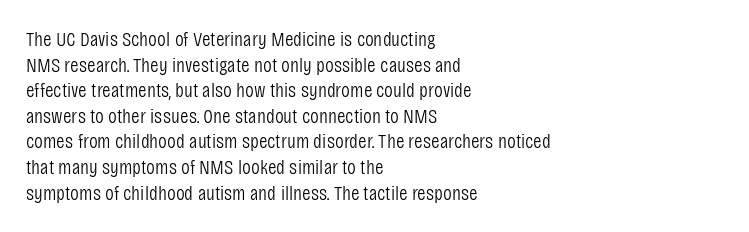
The image shows 21 px text type, upright; set left-aligned, line spacing 1.22x, normal letter spacing, not underlined.
